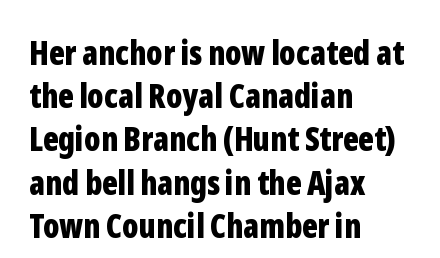
Regular leading. Examine the stroke ends and you'll find no serifs. Horizontal alignment here is leftward, the default for most running prose. How are the letters spaced? Ordinarily, with no added tracking. These lines are rendered in a variable-pitch font. Only glyphs here, with clear space below each row.
